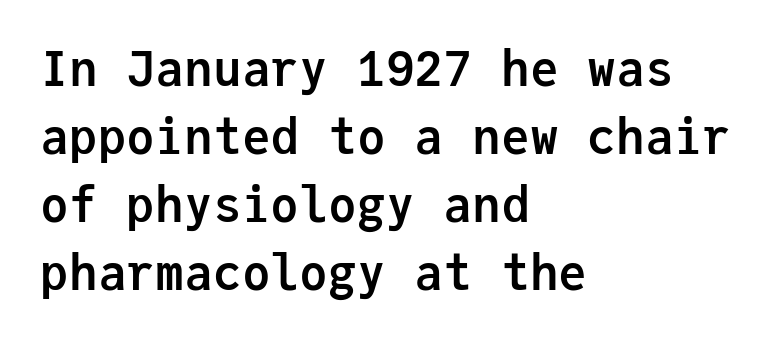
The image shows 48 px semibold sans-serif type, upright, monospaced; set left-aligned, normal line spacing (1.42x), normal letter spacing, not underlined; low stroke contrast and a medium x-height.
